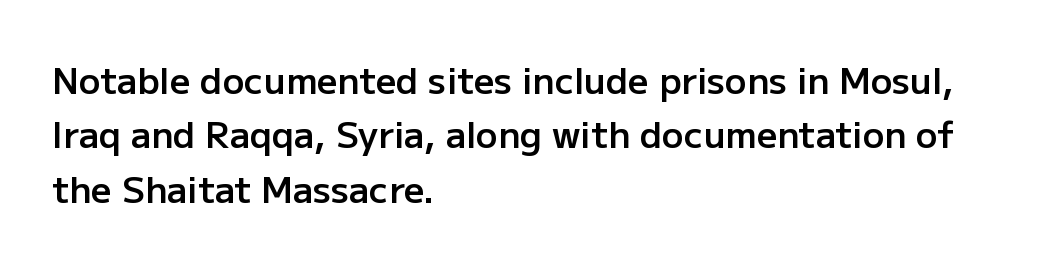
A bare baseline throughout the passage. These words are printed semibold, heavier than regular yet not bold. Is the block centered? No — it sits flush against the left margin. Leading matches the norm, producing a regular column. The tracking reads as untouched default to a designer's eye.
